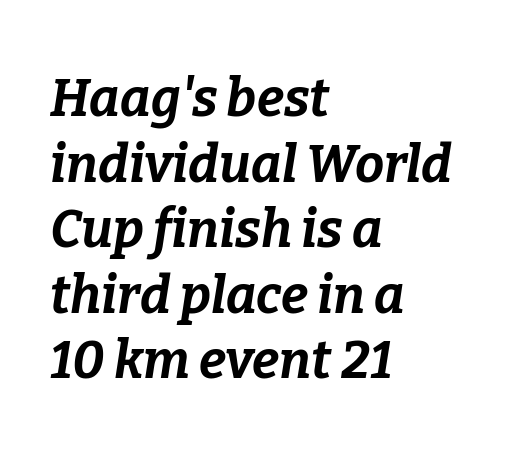
{"italic": "yes", "lean": "right", "slant_degrees": 9, "bold": "yes", "weight": "bold", "width": "normal", "stroke_contrast": "low", "x_height": "medium", "monospaced": "no", "underline": "no", "align": "left", "line_spacing": "normal", "line_spacing_ratio": 1.26, "letter_spacing": "normal", "letter_spacing_em": 0.0, "glyph_px": 52}
